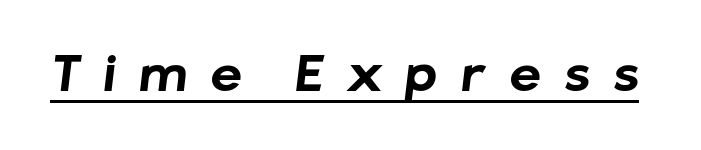
{"serif": "no", "bold": "yes", "weight": "bold", "width": "normal", "stroke_contrast": "low", "x_height": "medium", "monospaced": "no", "underline": "yes", "letter_spacing": "wide", "letter_spacing_em": 0.48, "glyph_px": 49}
